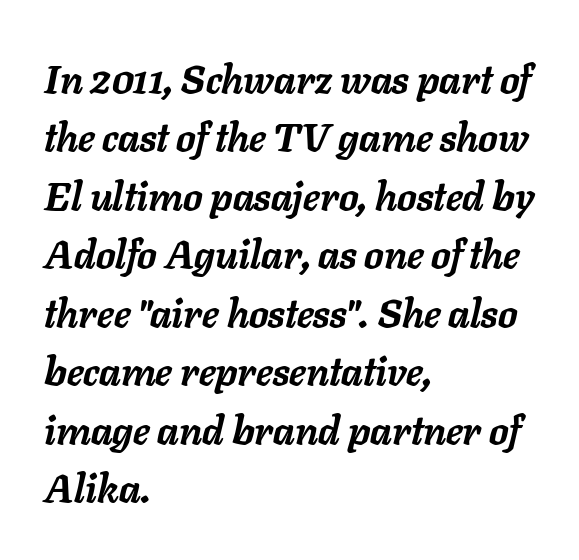
Q: Is the text bold? A: Yes.
Q: Is the text italic (slanted)? A: Yes, it leans right by about 11 degrees.
Q: Is the text underlined? A: No.
Q: How is the paragraph aligned? A: Left-aligned.
Q: Is the spacing between letters normal or unusually wide? A: Normal.
Q: Is the spacing between lines tight, normal or loose? A: Normal.
Q: Width (condensed, normal, or wide)? A: Normal.
Q: Stroke contrast? A: Low.
Q: x-height? A: Medium.
Q: Monospaced? A: No.
